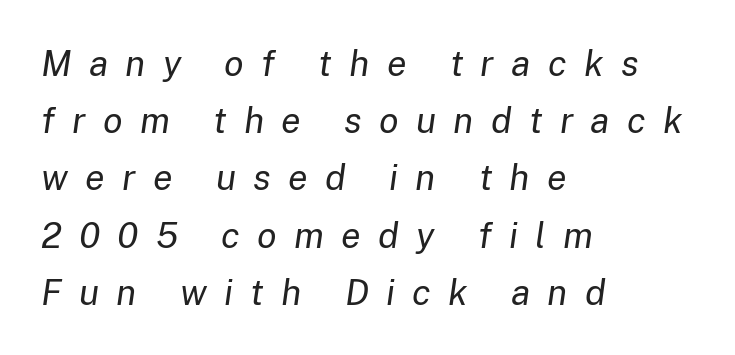
Quick note: underline off. Is this a fixed-width face? No — the glyphs have proportional, varying widths. A normal amount of white space separates one row of letters from the next. Every character sits at an angle, as italics do.
